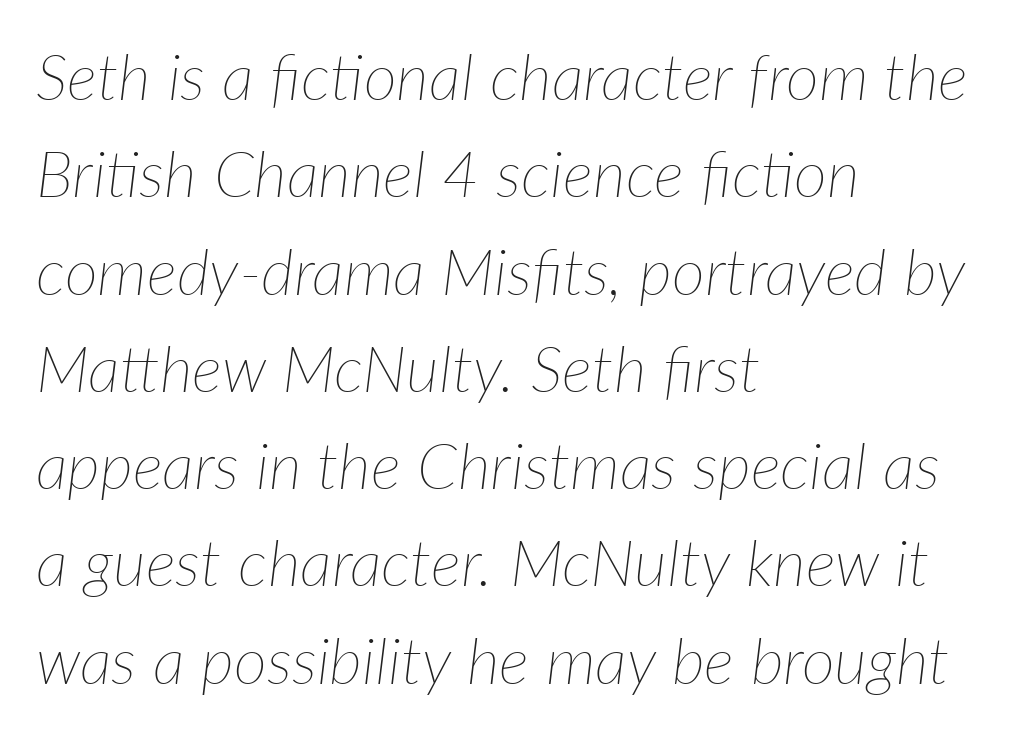
The image shows 64 px thin type, italic (leaning right); set left-aligned, normal line spacing (1.52x), normal letter spacing, not underlined; low stroke contrast and a medium x-height.
